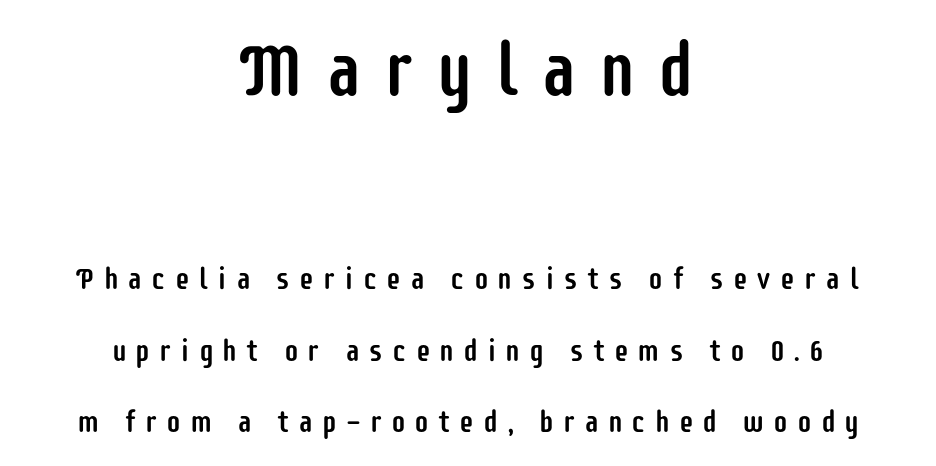
Q: Is the text italic (slanted)? A: No, it is upright.
Q: Is the typeface a serif or a sans-serif typeface? A: Sans-serif.
Q: Is the text underlined? A: No.
Q: How is the paragraph aligned? A: Centered.
Q: Is the spacing between letters normal or unusually wide? A: Unusually wide.
Q: Is the spacing between lines tight, normal or loose? A: Loose.
Q: Which block of text is set in a larger size, the first (top) or the second (bottom)? A: The first (top) one.
Q: Width (condensed, normal, or wide)? A: Condensed.
Q: Stroke contrast? A: Low.
Q: x-height? A: Large.
Q: Monospaced? A: No.
